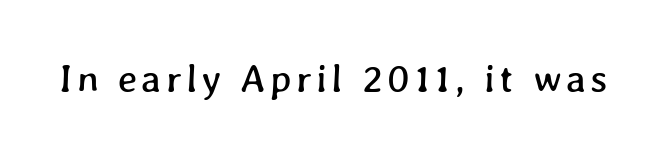
Q: Is the text underlined? A: No.
Q: Width (condensed, normal, or wide)? A: Normal.
Q: Stroke contrast? A: Low.
Q: x-height? A: Medium.
Q: Monospaced? A: No.
